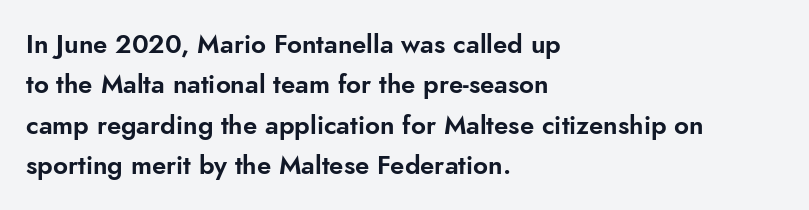
Q: Is the text italic (slanted)? A: No, it is upright.
Q: Is the text underlined? A: No.
Q: How is the paragraph aligned? A: Left-aligned.
Q: Is the spacing between letters normal or unusually wide? A: Normal.
Q: Is the spacing between lines tight, normal or loose? A: Normal.
